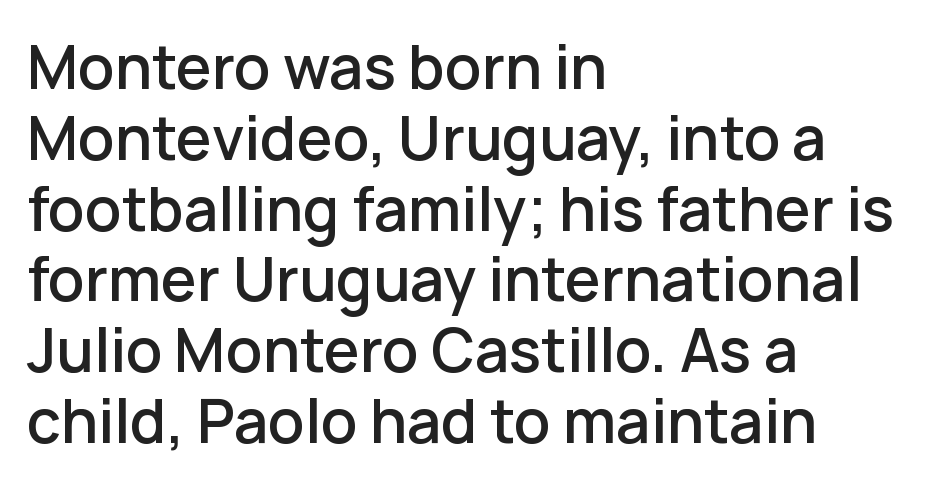
Horizontal alignment here is leftward, the default for most running prose. The specimen omits any rule beneath the text block's lines. Honestly, the letter spacing is just normal — you wouldn't notice it. Unlike a traditional serif, this face leaves its strokes unadorned.
